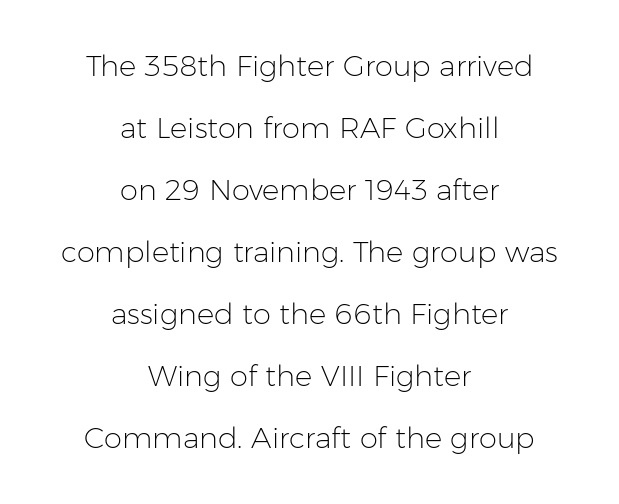
Q: Is the text bold? A: No.
Q: Is the text italic (slanted)? A: No, it is upright.
Q: Is the typeface a serif or a sans-serif typeface? A: Sans-serif.
Q: Is the text underlined? A: No.
Q: How is the paragraph aligned? A: Centered.
Q: Is the spacing between letters normal or unusually wide? A: Normal.
Q: Is the spacing between lines tight, normal or loose? A: Loose.
Q: Width (condensed, normal, or wide)? A: Normal.
Q: Stroke contrast? A: Low.
Q: x-height? A: Medium.
Q: Monospaced? A: No.
